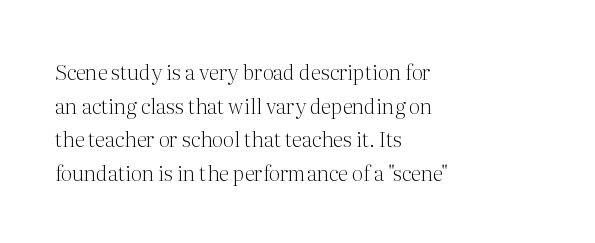
The image shows 21 px text type, upright; set left-aligned, normal line spacing (1.6x), normal letter spacing, not underlined.
